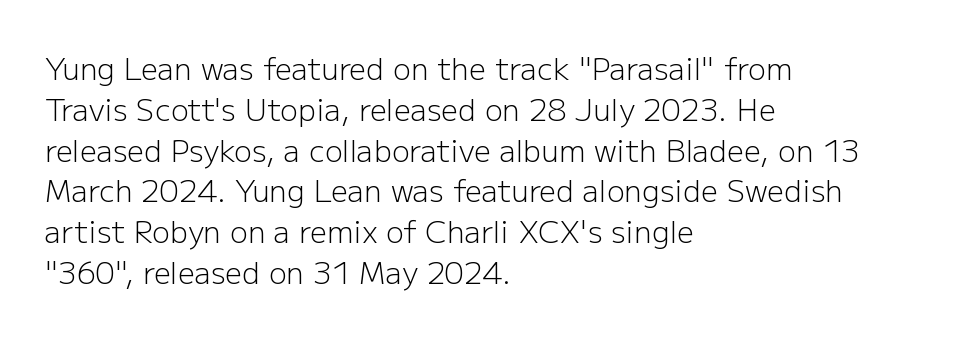
Q: Is the text bold? A: No.
Q: Is the text italic (slanted)? A: No, it is upright.
Q: Is the typeface a serif or a sans-serif typeface? A: Sans-serif.
Q: Is the text underlined? A: No.
Q: How is the paragraph aligned? A: Left-aligned.
Q: Is the spacing between letters normal or unusually wide? A: Normal.
Q: Is the spacing between lines tight, normal or loose? A: Normal.
Q: Width (condensed, normal, or wide)? A: Normal.
Q: Stroke contrast? A: Low.
Q: x-height? A: Medium.
Q: Monospaced? A: No.
